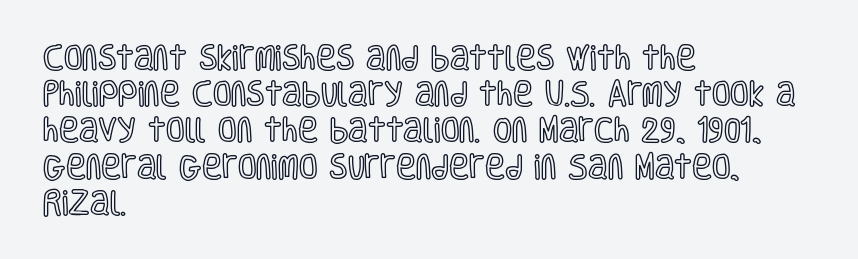
Q: Is the text italic (slanted)? A: No, it is upright.
Q: Is the text underlined? A: No.
Q: How is the paragraph aligned? A: Left-aligned.
Q: Is the spacing between letters normal or unusually wide? A: Normal.
Q: Is the spacing between lines tight, normal or loose? A: Normal.
